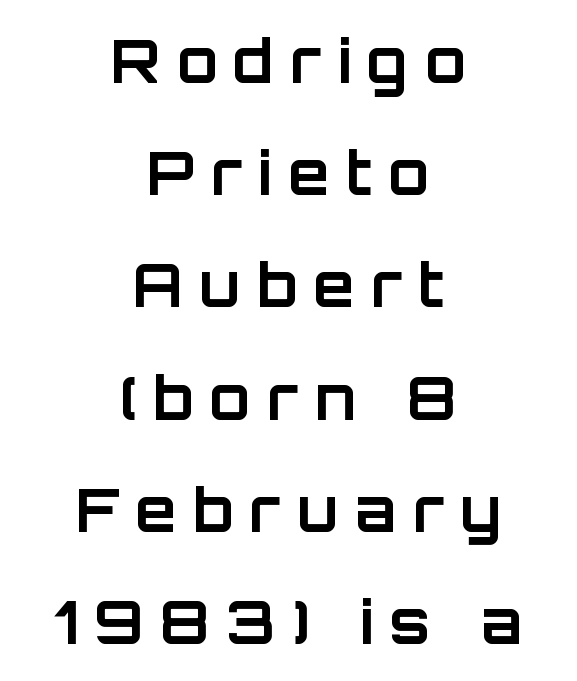
Q: Is the text bold? A: Yes.
Q: Is the text italic (slanted)? A: No, it is upright.
Q: Is the typeface a serif or a sans-serif typeface? A: Sans-serif.
Q: Is the text underlined? A: No.
Q: How is the paragraph aligned? A: Centered.
Q: Is the spacing between letters normal or unusually wide? A: Unusually wide.
Q: Width (condensed, normal, or wide)? A: Normal.
Q: Stroke contrast? A: Low.
Q: x-height? A: Large.
Q: Monospaced? A: No.
